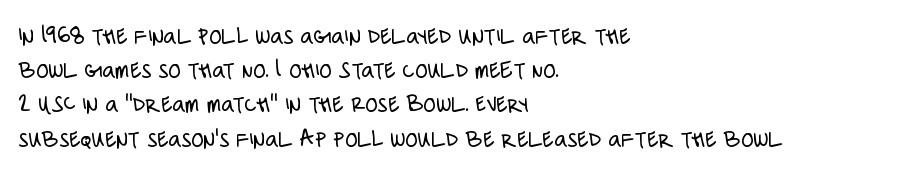
The image shows 25 px text type, upright; set left-aligned, normal line spacing (1.37x), normal letter spacing, not underlined.
